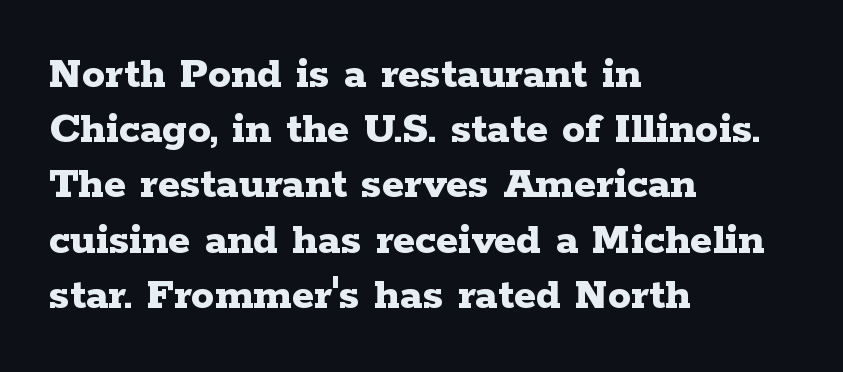
Beneath every word, the page is bare. These lines are rendered in a variable-pitch font. Every row of glyphs begins at an identical x-position on the left. Does the lettering tilt? It doesn't — this is upright. Does extra space separate the letters? No, they use regular spacing. The sample has been set heavy, in full bold.
